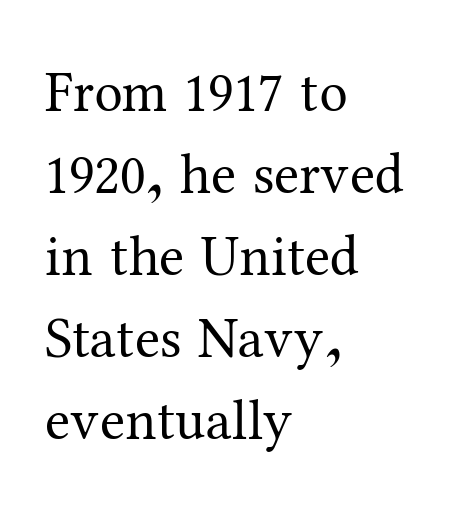
{"serif": "yes", "italic": "no", "bold": "no", "weight": "regular", "width": "normal", "stroke_contrast": "medium", "x_height": "medium", "monospaced": "no", "underline": "no", "align": "left", "line_spacing": "normal", "line_spacing_ratio": 1.44, "letter_spacing": "normal", "letter_spacing_em": 0.0, "glyph_px": 57}
